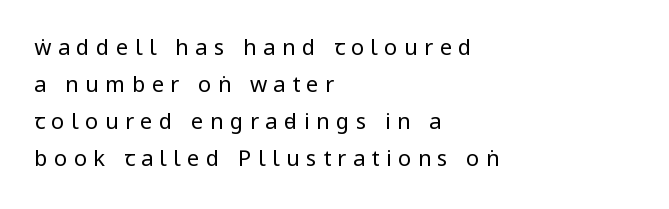
{"italic": "no", "bold": "no", "underline": "no", "align": "left", "line_spacing": "normal", "line_spacing_ratio": 1.68, "letter_spacing": "wide", "letter_spacing_em": 0.29, "glyph_px": 22}
